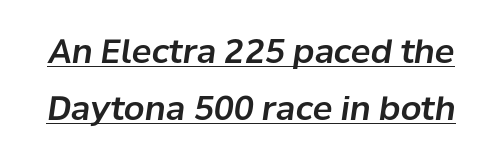
Q: Is the text italic (slanted)? A: Yes, it leans right by about 8 degrees.
Q: Is the text underlined? A: Yes.
Q: Is the spacing between letters normal or unusually wide? A: Normal.
Q: Width (condensed, normal, or wide)? A: Normal.
Q: Stroke contrast? A: Low.
Q: x-height? A: Medium.
Q: Monospaced? A: No.
